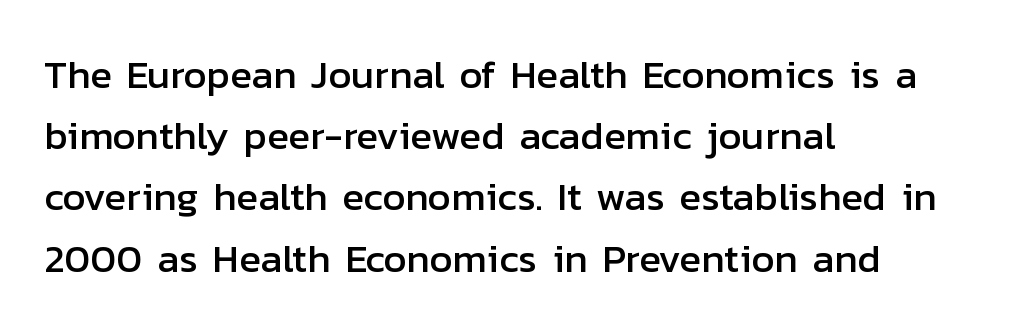
Q: Is the text italic (slanted)? A: No, it is upright.
Q: Is the typeface a serif or a sans-serif typeface? A: Sans-serif.
Q: Is the text underlined? A: No.
Q: How is the paragraph aligned? A: Left-aligned.
Q: Is the spacing between letters normal or unusually wide? A: Normal.
Q: Is the spacing between lines tight, normal or loose? A: Normal.
Q: Width (condensed, normal, or wide)? A: Normal.
Q: Stroke contrast? A: Low.
Q: x-height? A: Medium.
Q: Monospaced? A: No.
